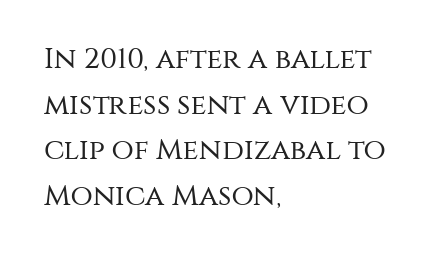
The image shows 29 px regular-weight sans-serif type, upright; set left-aligned, normal line spacing (1.57x), normal letter spacing, not underlined; medium stroke contrast and a large x-height.
